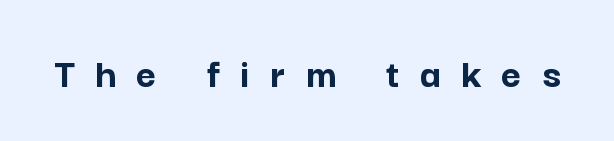
Q: Is the text bold? A: Yes.
Q: Is the text italic (slanted)? A: No, it is upright.
Q: Is the typeface a serif or a sans-serif typeface? A: Sans-serif.
Q: Is the text underlined? A: No.
Q: Is the spacing between letters normal or unusually wide? A: Unusually wide.
Q: Width (condensed, normal, or wide)? A: Normal.
Q: Stroke contrast? A: Low.
Q: x-height? A: Medium.
Q: Monospaced? A: No.
